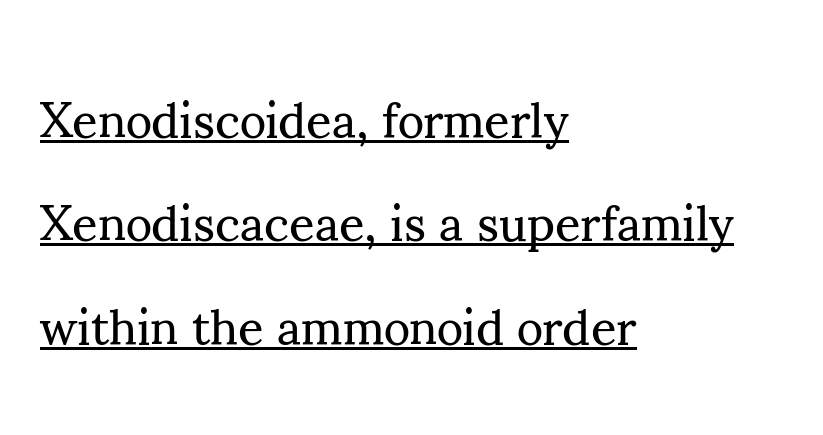
The image shows 50 px regular-weight serif type, upright; set left-aligned, loose line spacing (2.07x), normal letter spacing, underlined; medium stroke contrast and a small x-height.
